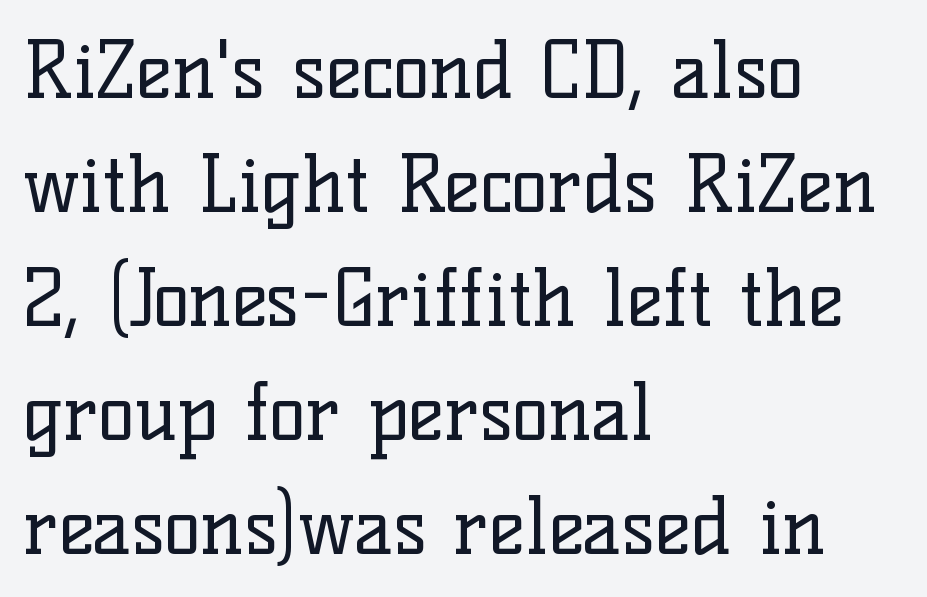
The glyphs are unaccompanied by any horizontal stroke below them. Alignment: flush left. Do the characters align in a grid? No, the font is proportional. Is there much room between lines? A standard amount, neither cramped nor airy. Classification — serif.
